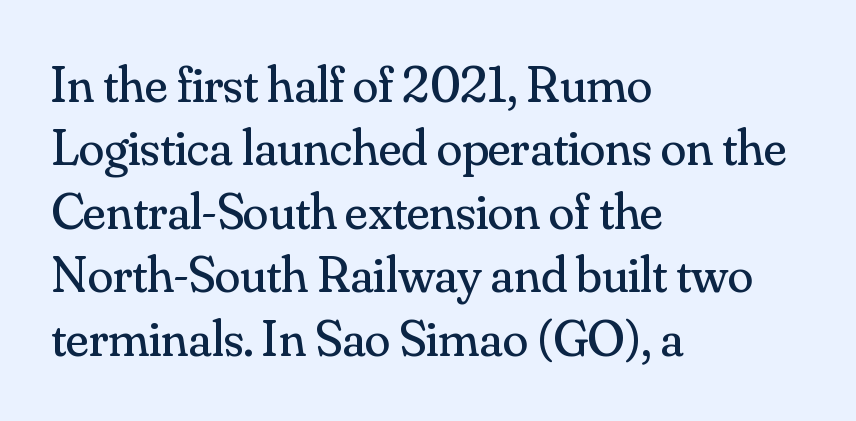
Glance below the letters and you will spot only blank space. Typographically, this falls in the serif category. Rendered with straight, roman letterforms. Is the type heavy? It reads as light-to-regular instead. In CSS terms this would be text-align: left.
